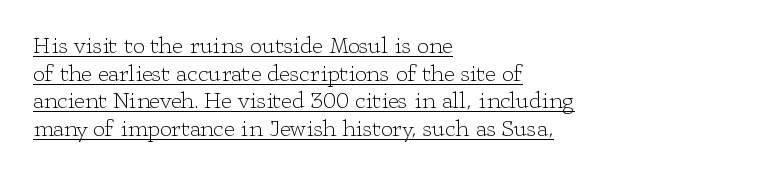
The image shows 23 px text type, upright; set left-aligned, line spacing 1.2x, normal letter spacing, underlined.
